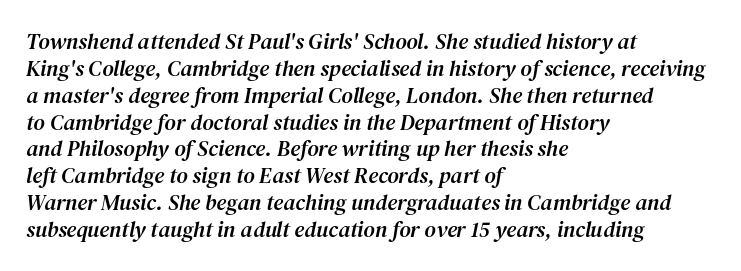
Standard letterfit; no display-style spreading of the glyphs. The zone under the glyphs is completely vacant. Characters are canted at an angle relative to the baseline's perpendicular. The text block is weighted toward the left margin, trailing off unevenly rightward.
